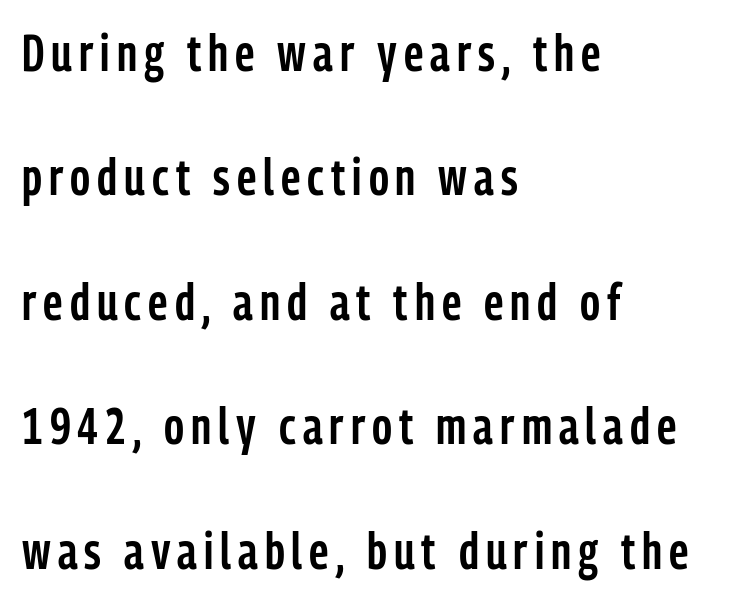
{"serif": "no", "italic": "no", "bold": "semi", "weight": "semibold", "width": "condensed", "stroke_contrast": "low", "x_height": "medium", "monospaced": "no", "underline": "no", "align": "left", "line_spacing": "loose", "line_spacing_ratio": 2.49, "glyph_px": 50}
